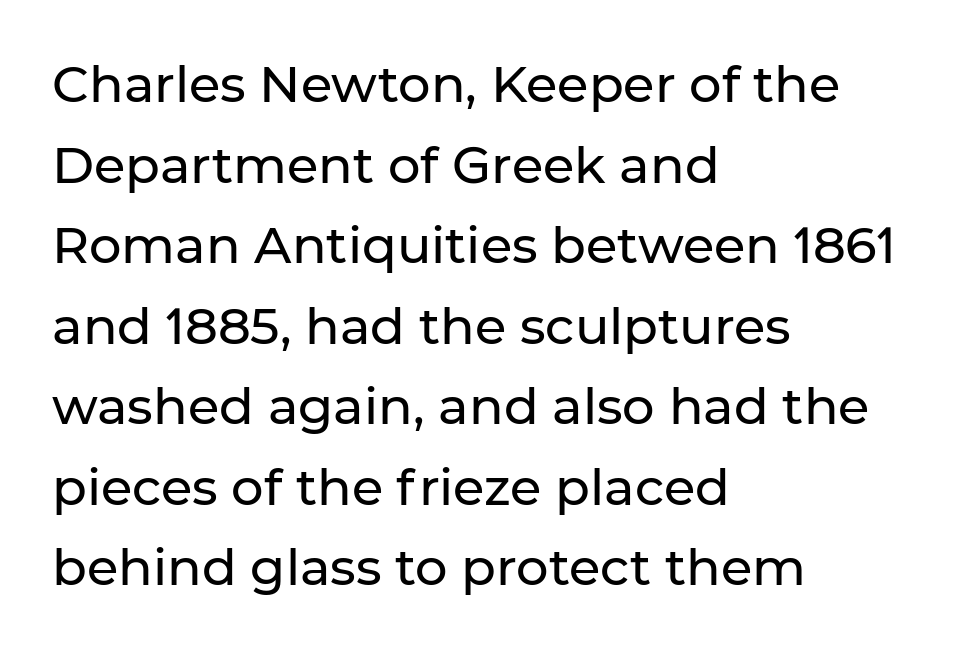
The image shows 51 px sans-serif type, upright; set left-aligned, normal line spacing (1.58x), normal letter spacing, not underlined; low stroke contrast and a medium x-height.
